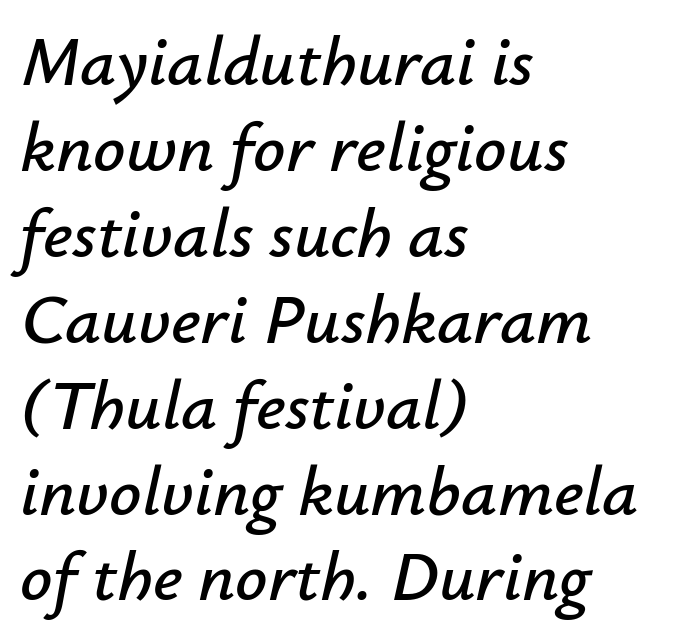
The image shows 71 px text type, italic (leaning right); set left-aligned, line spacing 1.21x, normal letter spacing, not underlined; low stroke contrast and a small x-height.
